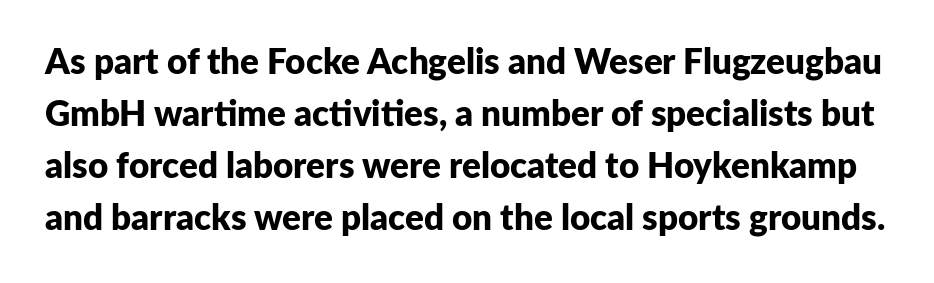
The image shows 35 px bold sans-serif type, upright; set normal line spacing (1.49x), normal letter spacing, not underlined; low stroke contrast and a medium x-height.
